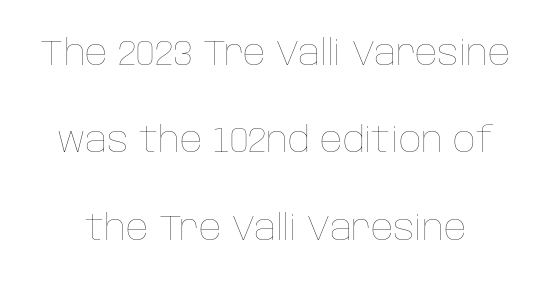
Words float on clear page, feet unadorned. Bold? No — there's no thickening of the strokes. Tall strokes in this sample are plumb rather than angled. Tracking value appears to be zero — textbook default spacing. In terms of leading, this rendering errs on the spacious side. Note the varied advance widths — an 'i' is clearly narrower than an 'm'.
